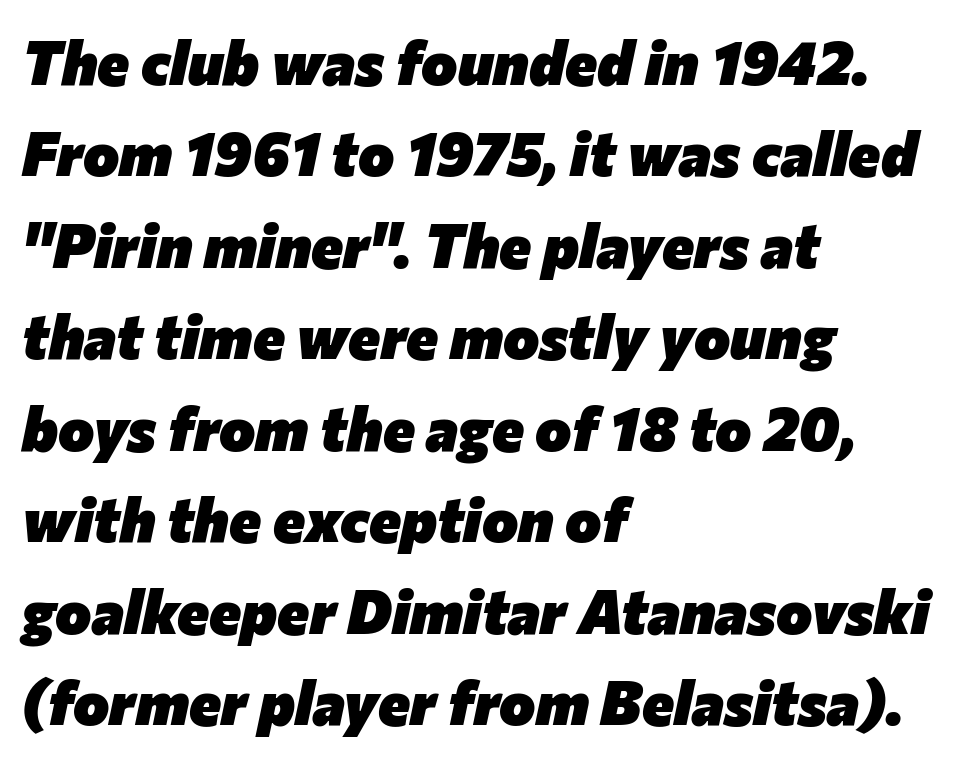
The image shows 61 px heavy type, italic (leaning right); set left-aligned, normal line spacing (1.5x), normal letter spacing, not underlined; low stroke contrast and a medium x-height.
